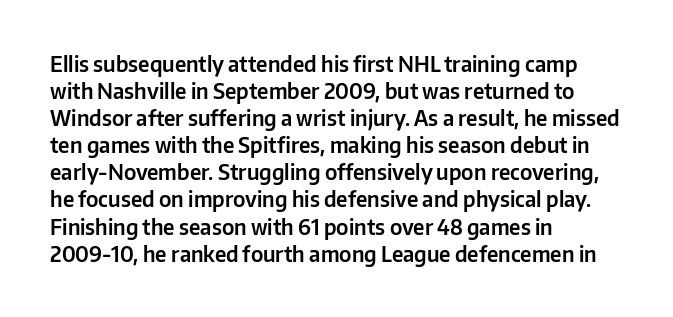
The image shows 21 px text type, upright; set left-aligned, normal line spacing (1.29x), normal letter spacing, not underlined.
